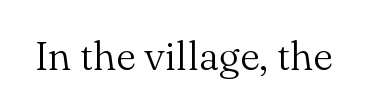
Letterform terminals end in serifs throughout the passage. Is there any slant? The stems are plumb. This rendering leaves character spacing at its baseline value. Is this a fixed-width face? No — the glyphs have proportional, varying widths.
